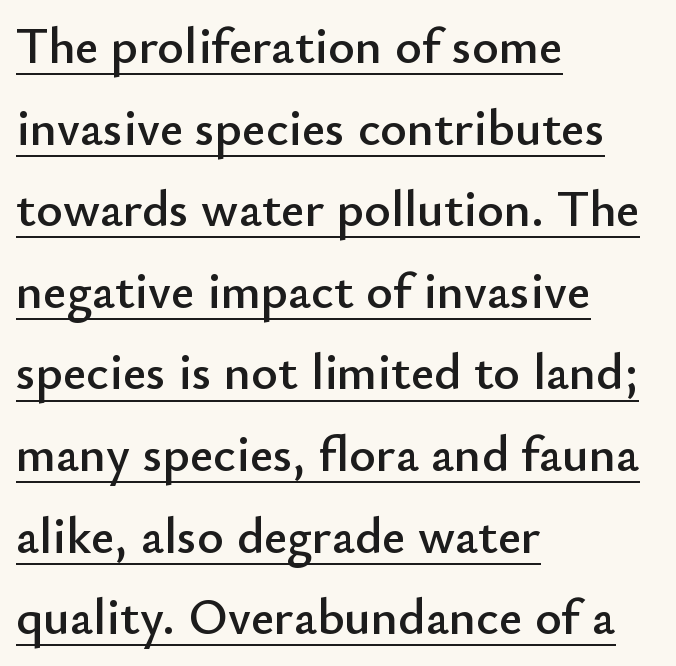
Q: Is the text italic (slanted)? A: No, it is upright.
Q: Is the typeface a serif or a sans-serif typeface? A: Sans-serif.
Q: Is the text underlined? A: Yes.
Q: How is the paragraph aligned? A: Left-aligned.
Q: Is the spacing between letters normal or unusually wide? A: Normal.
Q: Is the spacing between lines tight, normal or loose? A: Normal.
Q: Width (condensed, normal, or wide)? A: Normal.
Q: Stroke contrast? A: Low.
Q: x-height? A: Small.
Q: Monospaced? A: No.
